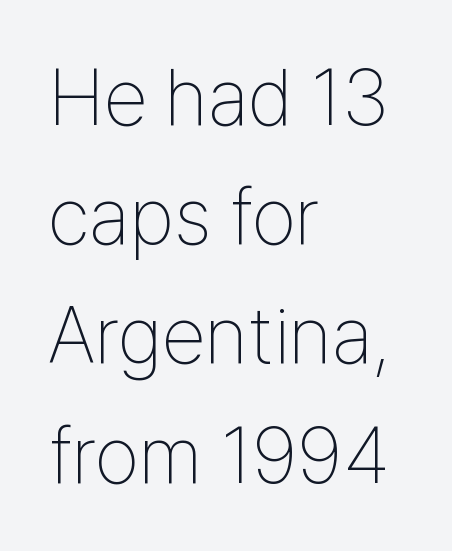
Q: Is the text bold? A: No.
Q: Is the text italic (slanted)? A: No, it is upright.
Q: Is the typeface a serif or a sans-serif typeface? A: Sans-serif.
Q: Is the text underlined? A: No.
Q: How is the paragraph aligned? A: Left-aligned.
Q: Is the spacing between letters normal or unusually wide? A: Normal.
Q: Is the spacing between lines tight, normal or loose? A: Normal.
Q: Width (condensed, normal, or wide)? A: Condensed.
Q: Stroke contrast? A: Low.
Q: x-height? A: Medium.
Q: Monospaced? A: No.
